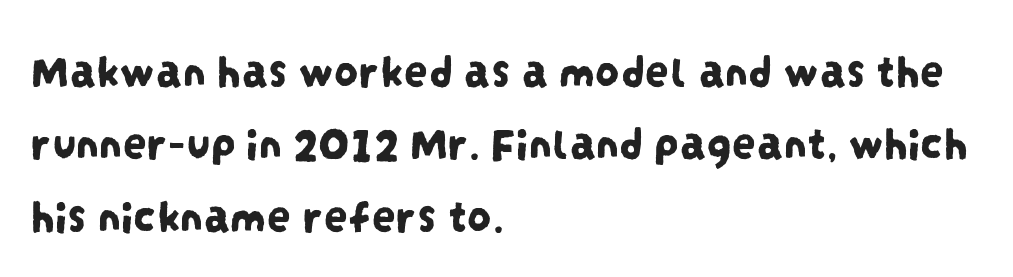
{"serif": "no", "width": "condensed", "stroke_contrast": "low", "x_height": "large", "monospaced": "no", "underline": "no", "align": "left", "line_spacing": "normal", "line_spacing_ratio": 1.51, "letter_spacing": "normal", "letter_spacing_em": 0.0, "glyph_px": 48}
